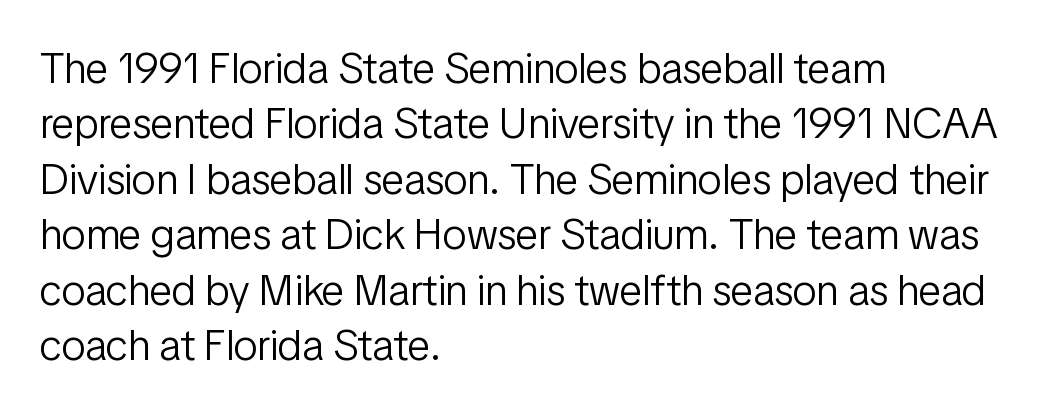
{"serif": "no", "italic": "no", "bold": "no", "weight": "light", "width": "condensed", "stroke_contrast": "low", "x_height": "medium", "monospaced": "no", "underline": "no", "align": "left", "line_spacing": "normal", "line_spacing_ratio": 1.29, "letter_spacing": "normal", "letter_spacing_em": 0.0, "glyph_px": 43}
